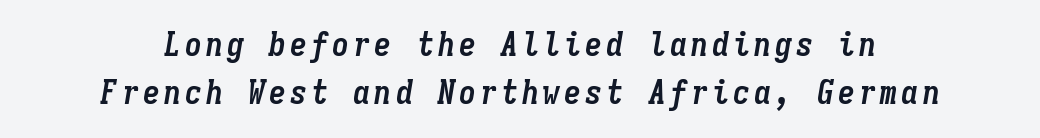
The image shows 34 px semibold, condensed type, italic (leaning right), monospaced; set centered, normal line spacing (1.42x), not underlined; low stroke contrast and a medium x-height.
